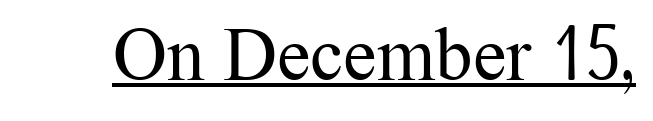
Classification — serif. A rule runs beneath these lines of type. Each stroke keeps to a modest, everyday thickness or less. Notice how the stems are strictly vertical — no italics here.
